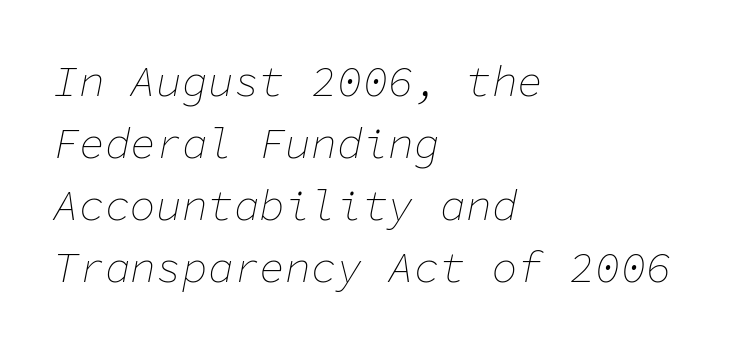
The image shows 43 px thin type, italic (leaning right), monospaced; set left-aligned, normal line spacing (1.44x), normal letter spacing, not underlined; low stroke contrast and a medium x-height.
